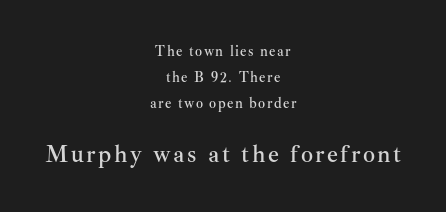
The image shows 24 px text type, upright; set centered, line spacing 1.85x, not underlined; the second (bottom) block is 1.71x larger.
